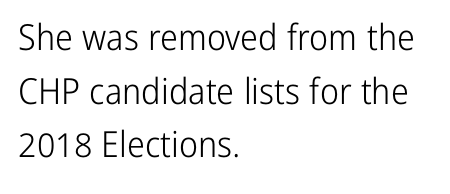
Q: Is the text bold? A: No.
Q: Is the text italic (slanted)? A: No, it is upright.
Q: Is the typeface a serif or a sans-serif typeface? A: Sans-serif.
Q: Is the text underlined? A: No.
Q: How is the paragraph aligned? A: Left-aligned.
Q: Is the spacing between letters normal or unusually wide? A: Normal.
Q: Is the spacing between lines tight, normal or loose? A: Normal.
Q: Width (condensed, normal, or wide)? A: Condensed.
Q: Stroke contrast? A: Low.
Q: x-height? A: Medium.
Q: Monospaced? A: No.
